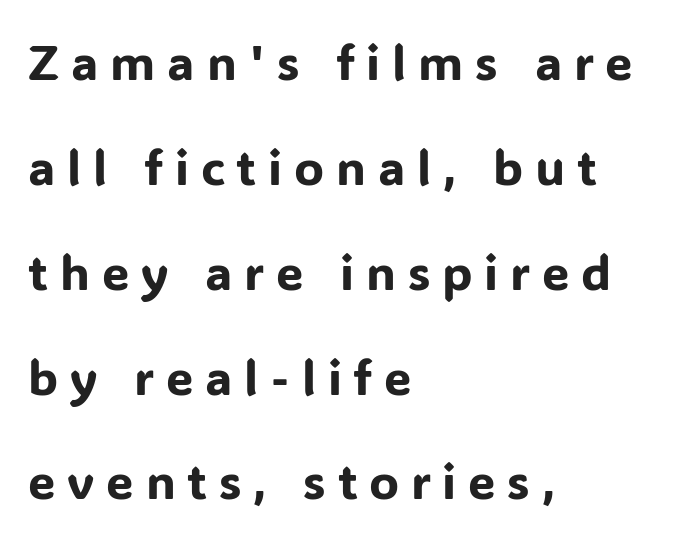
Q: Is the text italic (slanted)? A: No, it is upright.
Q: Is the typeface a serif or a sans-serif typeface? A: Sans-serif.
Q: Is the text underlined? A: No.
Q: How is the paragraph aligned? A: Left-aligned.
Q: Is the spacing between letters normal or unusually wide? A: Unusually wide.
Q: Is the spacing between lines tight, normal or loose? A: Loose.
Q: Width (condensed, normal, or wide)? A: Normal.
Q: Stroke contrast? A: Low.
Q: x-height? A: Medium.
Q: Monospaced? A: No.
